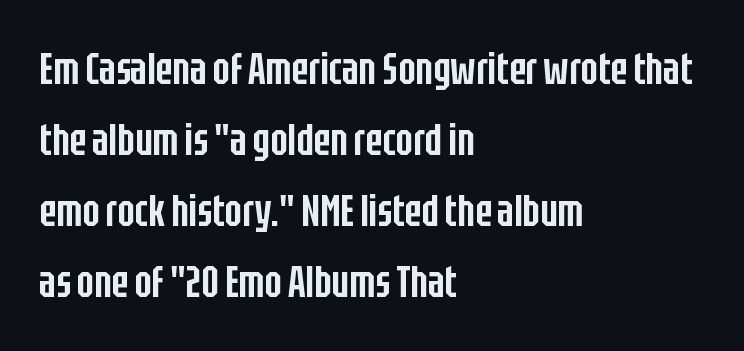
The image shows 45 px semibold, condensed sans-serif type, upright; set left-aligned, normal line spacing (1.58x), normal letter spacing, not underlined; low stroke contrast and a large x-height.
